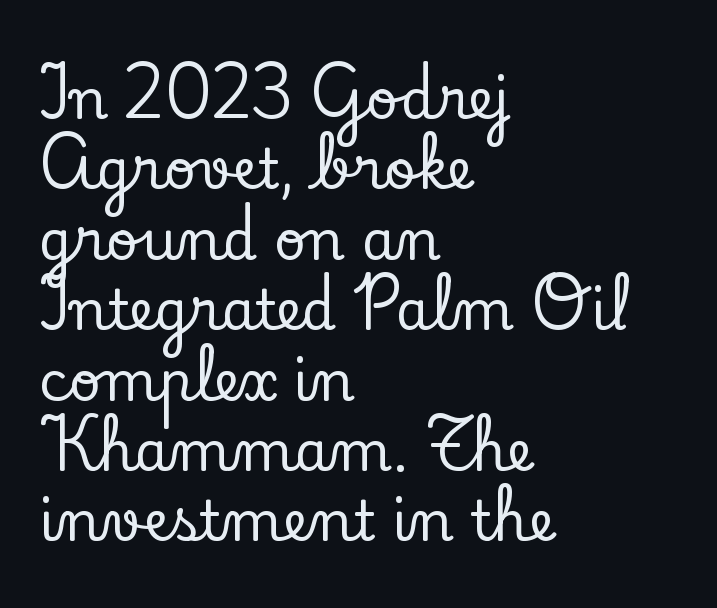
Q: Is the text italic (slanted)? A: No, it is upright.
Q: Is the typeface a serif or a sans-serif typeface? A: Serif.
Q: Is the text underlined? A: No.
Q: How is the paragraph aligned? A: Left-aligned.
Q: Is the spacing between letters normal or unusually wide? A: Normal.
Q: Is the spacing between lines tight, normal or loose? A: Normal.
Q: Width (condensed, normal, or wide)? A: Normal.
Q: Stroke contrast? A: Low.
Q: x-height? A: Small.
Q: Monospaced? A: No.
